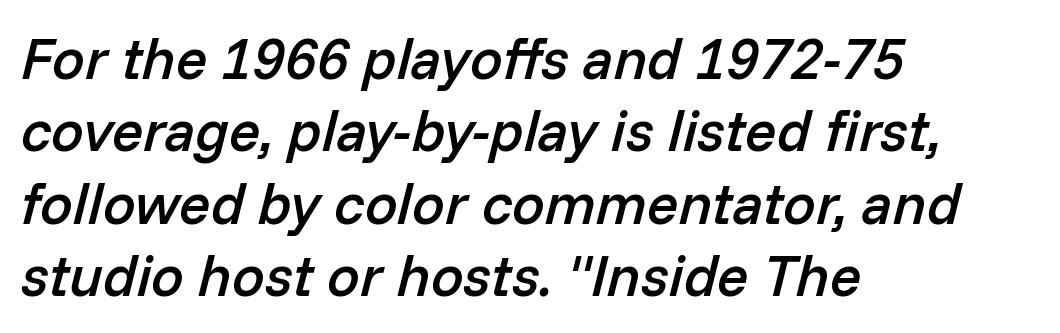
The image shows 58 px semibold type, italic (leaning right); set left-aligned, normal line spacing (1.25x), normal letter spacing, not underlined; low stroke contrast and a medium x-height.
